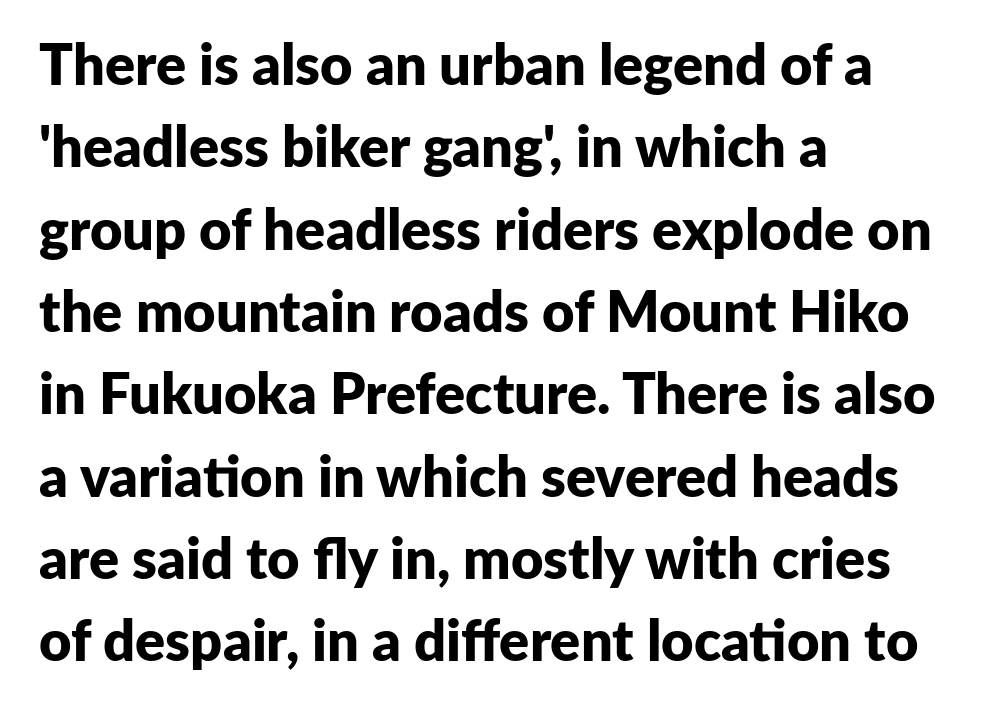
Its strokes are broad and dark, the hallmark of bold type. The designer went with a sans here, leaving each stem footless. The passage shown is typed in a proportional face where columns would drift. The space directly below the letters is spotless.
